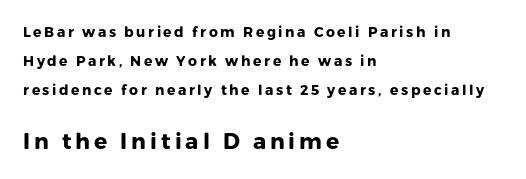
Q: Is the text bold? A: Yes.
Q: Is the text italic (slanted)? A: No, it is upright.
Q: Is the text underlined? A: No.
Q: How is the paragraph aligned? A: Left-aligned.
Q: Is the spacing between lines tight, normal or loose? A: Loose.
Q: Which block of text is set in a larger size, the first (top) or the second (bottom)? A: The second (bottom) one.
